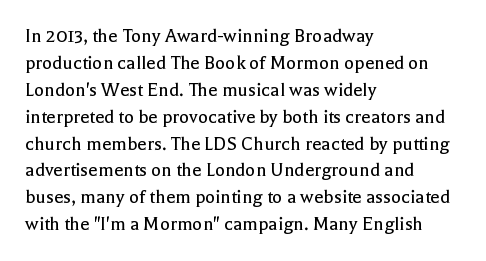
These lines keep a tight, regular rhythm from letter to letter. The rows are spaced the way most documents space them. Nothing heavy about these letters — not bold at all. A roman cut, with each character standing at attention. Check under the words: just untouched page. All the whitespace from short lines collects on the right.
